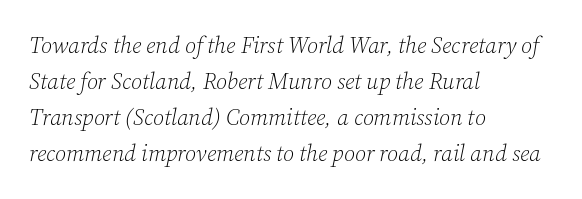
Q: Is the text bold? A: No.
Q: Is the text italic (slanted)? A: Yes, it leans right by about 12 degrees.
Q: Is the text underlined? A: No.
Q: How is the paragraph aligned? A: Left-aligned.
Q: Is the spacing between letters normal or unusually wide? A: Normal.
Q: Is the spacing between lines tight, normal or loose? A: Normal.
